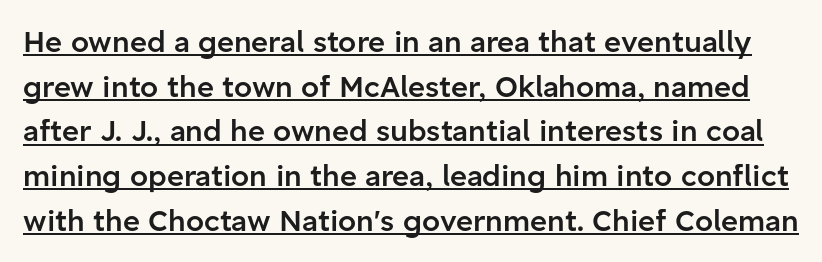
The image shows 29 px semibold sans-serif type, upright; set normal line spacing (1.54x), normal letter spacing, underlined; low stroke contrast and a medium x-height.
